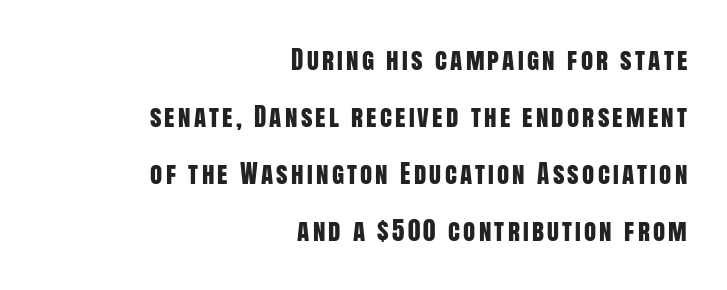
Q: Is the text italic (slanted)? A: No, it is upright.
Q: Is the text underlined? A: No.
Q: How is the paragraph aligned? A: Right-aligned.
Q: Is the spacing between lines tight, normal or loose? A: Loose.
